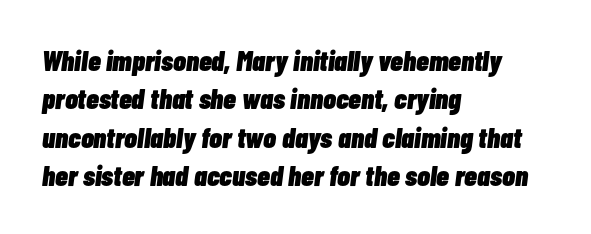
Observe the lean: these are italic letterforms. The setting favours the left margin, as ordinary paragraphs usually do. The letters advance in unequal steps, a hallmark of proportional type. What's the leading like? Ordinary, nothing unusual. A clean baseline with only descenders dipping below it. There is no visible air inserted between adjacent glyphs.
